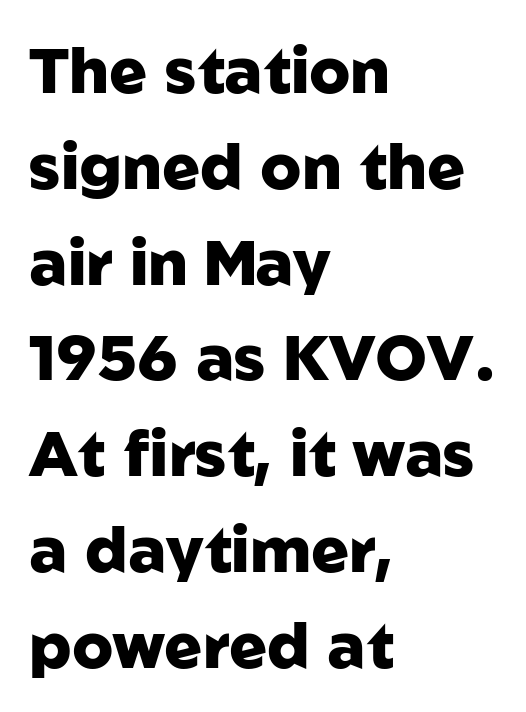
The image shows 63 px heavy sans-serif type, upright; set left-aligned, normal line spacing (1.52x), normal letter spacing, not underlined; low stroke contrast and a medium x-height.
